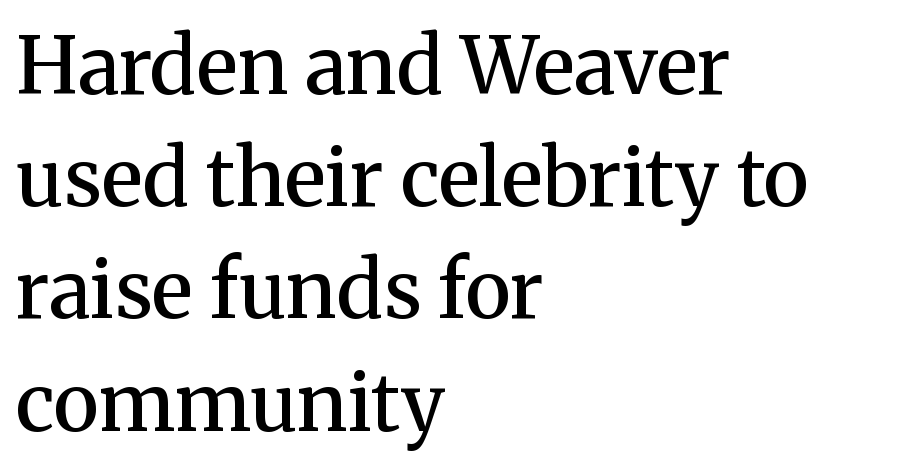
{"serif": "yes", "italic": "no", "bold": "semi", "weight": "semibold", "width": "normal", "stroke_contrast": "medium", "x_height": "medium", "monospaced": "no", "underline": "no", "align": "left", "line_spacing": "normal", "line_spacing_ratio": 1.42, "letter_spacing": "normal", "letter_spacing_em": 0.0, "glyph_px": 79}
